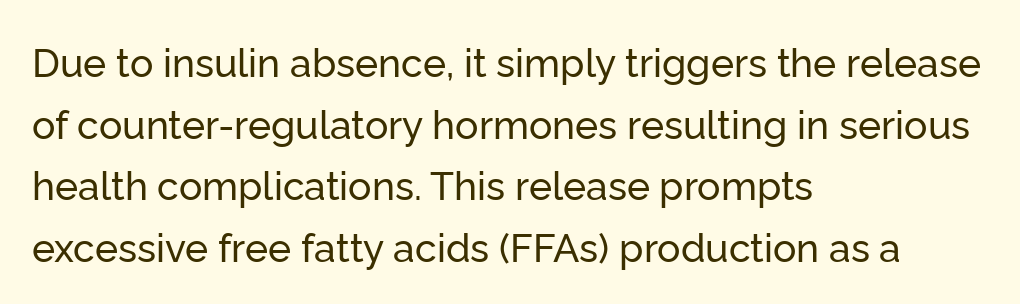
Q: Is the text italic (slanted)? A: No, it is upright.
Q: Is the typeface a serif or a sans-serif typeface? A: Sans-serif.
Q: Is the text underlined? A: No.
Q: How is the paragraph aligned? A: Left-aligned.
Q: Is the spacing between letters normal or unusually wide? A: Normal.
Q: Is the spacing between lines tight, normal or loose? A: Normal.
Q: Width (condensed, normal, or wide)? A: Normal.
Q: Stroke contrast? A: Low.
Q: x-height? A: Medium.
Q: Monospaced? A: No.
